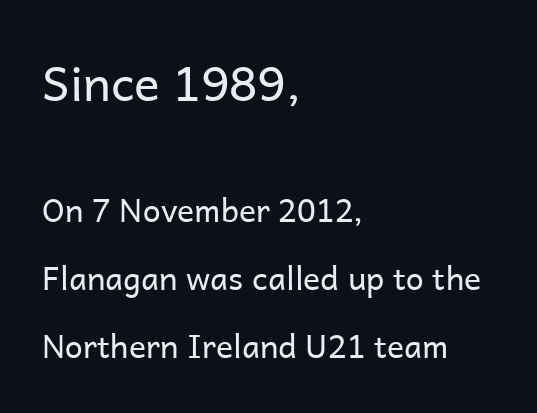
Q: Is the text bold? A: No.
Q: Is the text italic (slanted)? A: No, it is upright.
Q: Is the typeface a serif or a sans-serif typeface? A: Sans-serif.
Q: Is the text underlined? A: No.
Q: How is the paragraph aligned? A: Left-aligned.
Q: Is the spacing between letters normal or unusually wide? A: Normal.
Q: Is the spacing between lines tight, normal or loose? A: Loose.
Q: Which block of text is set in a larger size, the first (top) or the second (bottom)? A: The first (top) one.
Q: Width (condensed, normal, or wide)? A: Normal.
Q: Stroke contrast? A: Low.
Q: x-height? A: Medium.
Q: Monospaced? A: No.
